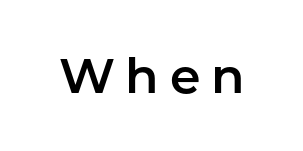
Q: Is the text italic (slanted)? A: No, it is upright.
Q: Is the typeface a serif or a sans-serif typeface? A: Sans-serif.
Q: Is the text underlined? A: No.
Q: Is the spacing between letters normal or unusually wide? A: Unusually wide.
Q: Width (condensed, normal, or wide)? A: Normal.
Q: Stroke contrast? A: Low.
Q: x-height? A: Medium.
Q: Monospaced? A: No.
